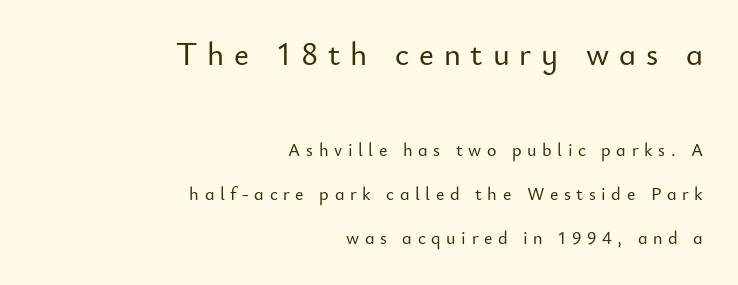
Q: Is the text italic (slanted)? A: No, it is upright.
Q: Is the typeface a serif or a sans-serif typeface? A: Sans-serif.
Q: Is the text underlined? A: No.
Q: How is the paragraph aligned? A: Right-aligned.
Q: Is the spacing between letters normal or unusually wide? A: Unusually wide.
Q: Is the spacing between lines tight, normal or loose? A: Loose.
Q: Which block of text is set in a larger size, the first (top) or the second (bottom)? A: The first (top) one.
Q: Width (condensed, normal, or wide)? A: Normal.
Q: Stroke contrast? A: Low.
Q: x-height? A: Small.
Q: Monospaced? A: No.
